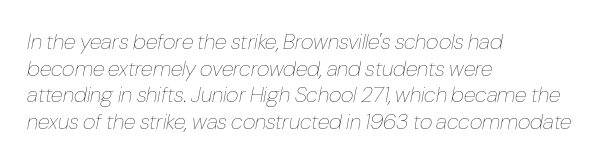
Q: Is the text bold? A: No.
Q: Is the text italic (slanted)? A: Yes, it leans right by about 10 degrees.
Q: Is the text underlined? A: No.
Q: How is the paragraph aligned? A: Left-aligned.
Q: Is the spacing between letters normal or unusually wide? A: Normal.
